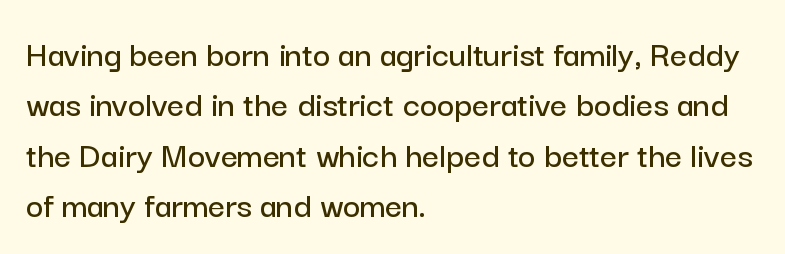
Q: Is the text italic (slanted)? A: No, it is upright.
Q: Is the typeface a serif or a sans-serif typeface? A: Sans-serif.
Q: Is the text underlined? A: No.
Q: How is the paragraph aligned? A: Left-aligned.
Q: Is the spacing between letters normal or unusually wide? A: Normal.
Q: Is the spacing between lines tight, normal or loose? A: Normal.
Q: Width (condensed, normal, or wide)? A: Normal.
Q: Stroke contrast? A: Low.
Q: x-height? A: Medium.
Q: Monospaced? A: No.
